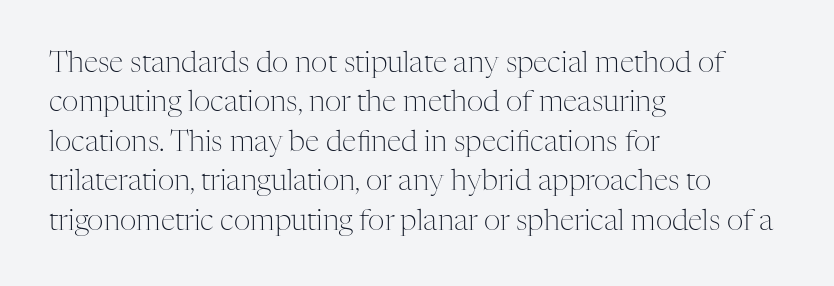
Q: Is the text bold? A: No.
Q: Is the text italic (slanted)? A: No, it is upright.
Q: Is the typeface a serif or a sans-serif typeface? A: Serif.
Q: Is the text underlined? A: No.
Q: How is the paragraph aligned? A: Left-aligned.
Q: Is the spacing between letters normal or unusually wide? A: Normal.
Q: Is the spacing between lines tight, normal or loose? A: Normal.
Q: Width (condensed, normal, or wide)? A: Normal.
Q: Stroke contrast? A: Medium.
Q: x-height? A: Medium.
Q: Monospaced? A: No.
